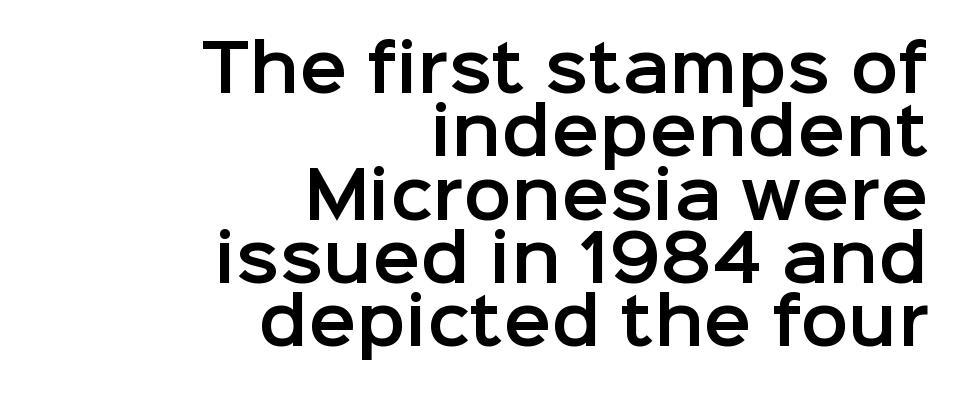
The image shows 64 px sans-serif type, upright; set right-aligned, tight line spacing (0.99x), normal letter spacing, not underlined; low stroke contrast and a medium x-height.
